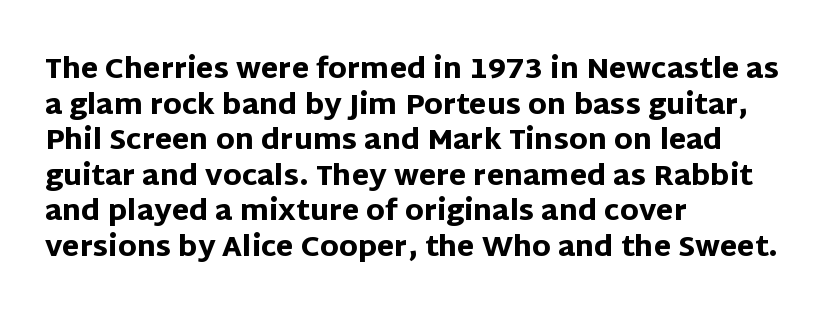
{"serif": "no", "italic": "no", "bold": "yes", "weight": "heavy", "width": "normal", "stroke_contrast": "low", "x_height": "large", "monospaced": "no", "underline": "no", "align": "left", "line_spacing": "normal", "line_spacing_ratio": 1.27, "letter_spacing": "normal", "letter_spacing_em": 0.0, "glyph_px": 28}
